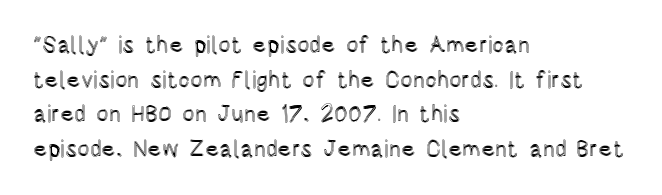
Students, observe: this is what conventionally led text looks like. Has an underline been added? It has not. Words appear dense and cohesive because spacing is normal. If you drew a ruler down the left edge, every line would touch it.
